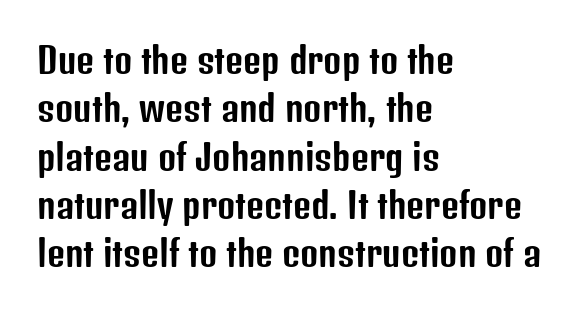
Q: Is the text italic (slanted)? A: No, it is upright.
Q: Is the typeface a serif or a sans-serif typeface? A: Sans-serif.
Q: Is the text underlined? A: No.
Q: How is the paragraph aligned? A: Left-aligned.
Q: Is the spacing between letters normal or unusually wide? A: Normal.
Q: Is the spacing between lines tight, normal or loose? A: Normal.
Q: Width (condensed, normal, or wide)? A: Condensed.
Q: Stroke contrast? A: Low.
Q: x-height? A: Medium.
Q: Monospaced? A: No.
